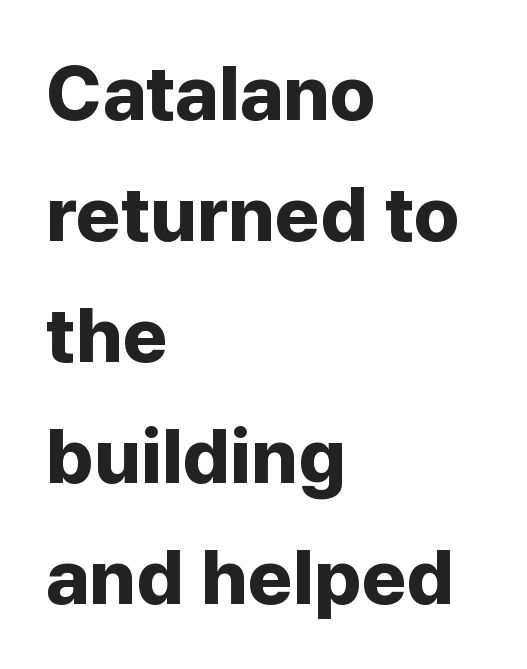
{"serif": "no", "italic": "no", "bold": "yes", "weight": "bold", "width": "normal", "stroke_contrast": "low", "x_height": "medium", "monospaced": "no", "underline": "no", "align": "left", "line_spacing": "normal", "line_spacing_ratio": 1.57, "letter_spacing": "normal", "letter_spacing_em": 0.0, "glyph_px": 77}
